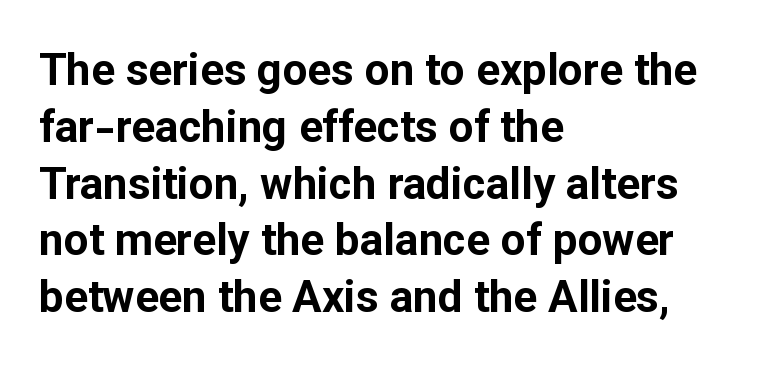
Q: Is the text bold? A: Yes.
Q: Is the text italic (slanted)? A: No, it is upright.
Q: Is the typeface a serif or a sans-serif typeface? A: Sans-serif.
Q: Is the text underlined? A: No.
Q: How is the paragraph aligned? A: Left-aligned.
Q: Is the spacing between letters normal or unusually wide? A: Normal.
Q: Is the spacing between lines tight, normal or loose? A: Normal.
Q: Width (condensed, normal, or wide)? A: Normal.
Q: Stroke contrast? A: Low.
Q: x-height? A: Medium.
Q: Monospaced? A: No.
